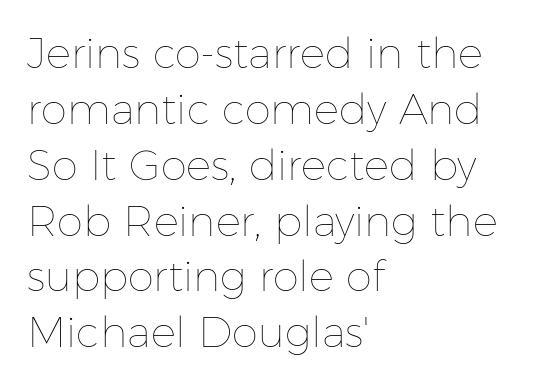
The image shows 42 px thin type, upright; set left-aligned, normal line spacing (1.33x), normal letter spacing, not underlined; low stroke contrast and a medium x-height.
